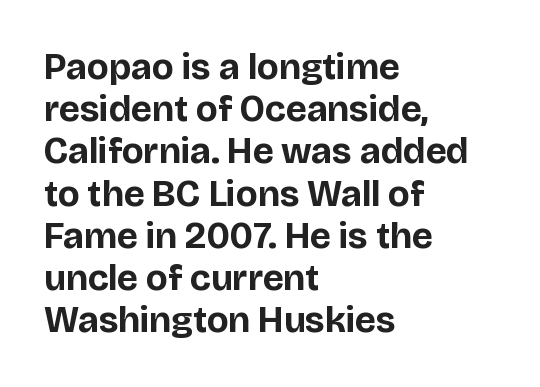
Each word holds together tightly as a unit, with standard inter-letter gaps. Weight check: bold — yes, fully. Only glyphs here, with clear space below each row. The paragraph shown leans on its left margin. This is roman type, the default non-slanted kind. The passage shown is typed in a proportional face where columns would drift.
